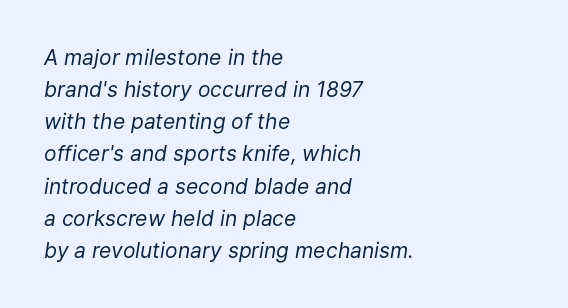
Q: Is the text bold? A: No.
Q: Is the text italic (slanted)? A: Yes, it leans right by about 9 degrees.
Q: Is the text underlined? A: No.
Q: How is the paragraph aligned? A: Left-aligned.
Q: Is the spacing between letters normal or unusually wide? A: Normal.
Q: Is the spacing between lines tight, normal or loose? A: Normal.
